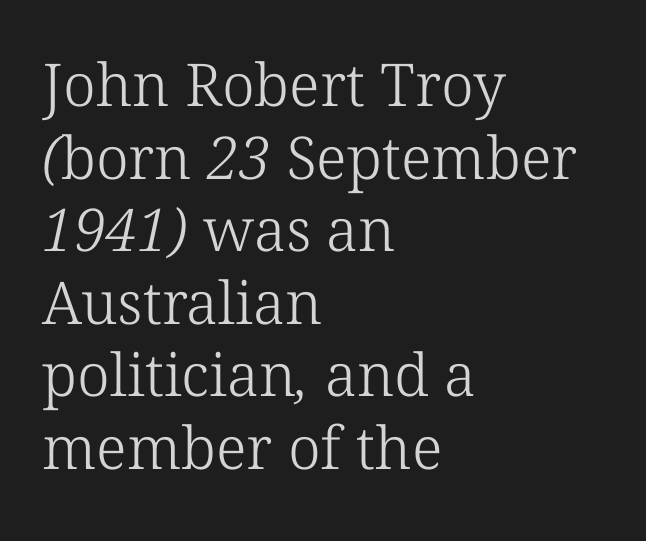
{"serif": "yes", "bold": "no", "weight": "light", "width": "normal", "stroke_contrast": "low", "x_height": "medium", "monospaced": "no", "underline": "no", "align": "left", "line_spacing_ratio": 1.23, "letter_spacing": "normal", "letter_spacing_em": 0.0, "glyph_px": 59}
